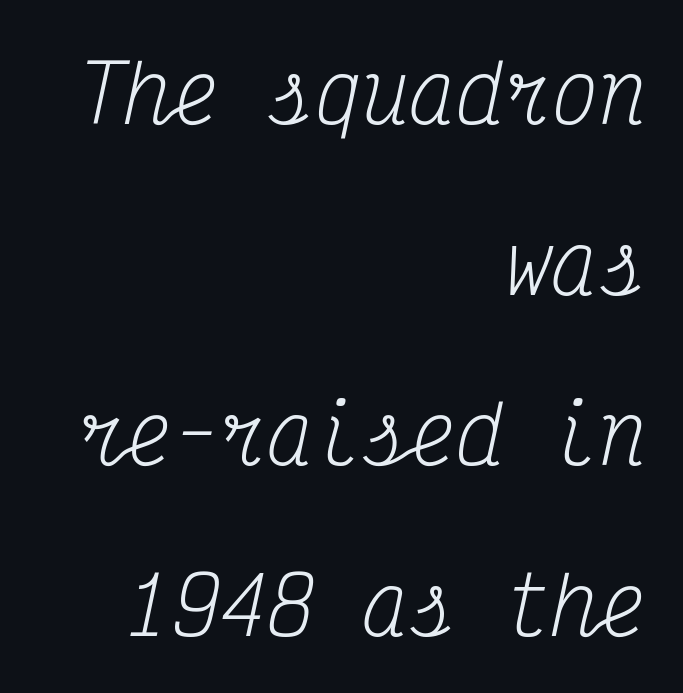
Q: Is the text bold? A: No.
Q: Is the text italic (slanted)? A: Yes, it leans right by about 12 degrees.
Q: Is the typeface a serif or a sans-serif typeface? A: Serif.
Q: Is the text underlined? A: No.
Q: How is the paragraph aligned? A: Right-aligned.
Q: Is the spacing between letters normal or unusually wide? A: Normal.
Q: Is the spacing between lines tight, normal or loose? A: Loose.
Q: Width (condensed, normal, or wide)? A: Condensed.
Q: Stroke contrast? A: Medium.
Q: x-height? A: Medium.
Q: Monospaced? A: Yes.
